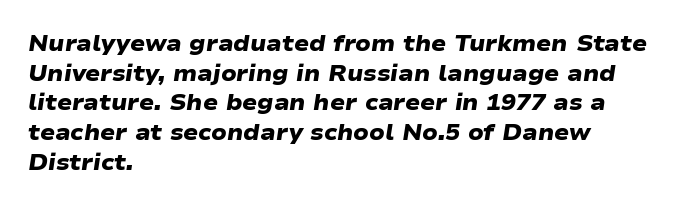
The image shows 22 px bold type; set left-aligned, normal line spacing (1.35x), normal letter spacing, not underlined.
